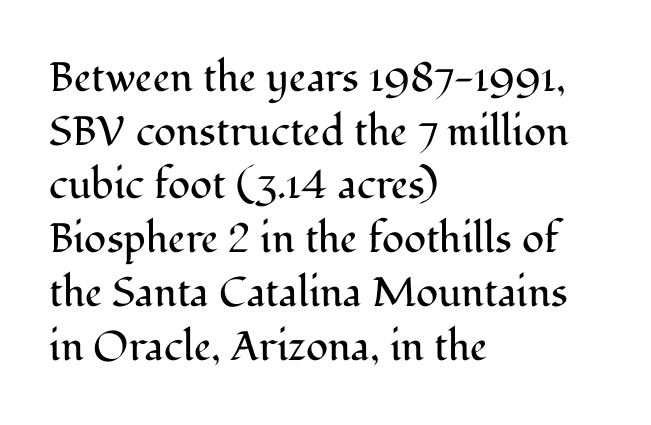
The image shows 41 px regular-weight serif type, upright; set left-aligned, normal line spacing (1.31x), normal letter spacing, not underlined; medium stroke contrast and a medium x-height.
